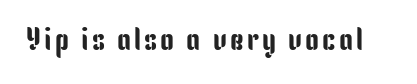
{"serif": "no", "italic": "no", "width": "condensed", "stroke_contrast": "low", "x_height": "medium", "monospaced": "no", "underline": "no", "glyph_px": 31}
